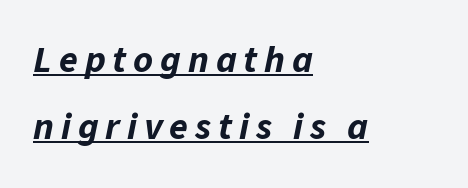
The image shows 38 px bold type, italic (leaning right); set left-aligned, line spacing 1.76x, underlined; low stroke contrast and a medium x-height.
